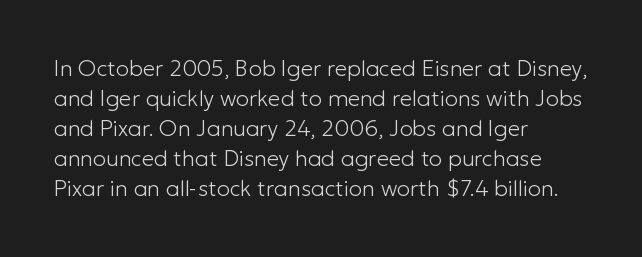
Reading down the column, the eye jumps a familiar distance to each next line. Left-aligned paragraph, ragged on the right. Check under the words: just untouched page. Nope, not italic — everything's standing straight.
